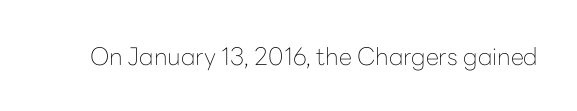
The image shows 24 px text type, upright; set normal letter spacing, not underlined.
